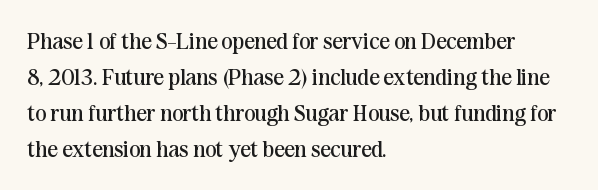
{"italic": "no", "bold": "no", "underline": "no", "align": "left", "line_spacing": "normal", "line_spacing_ratio": 1.56, "letter_spacing": "normal", "letter_spacing_em": 0.0, "glyph_px": 23}
